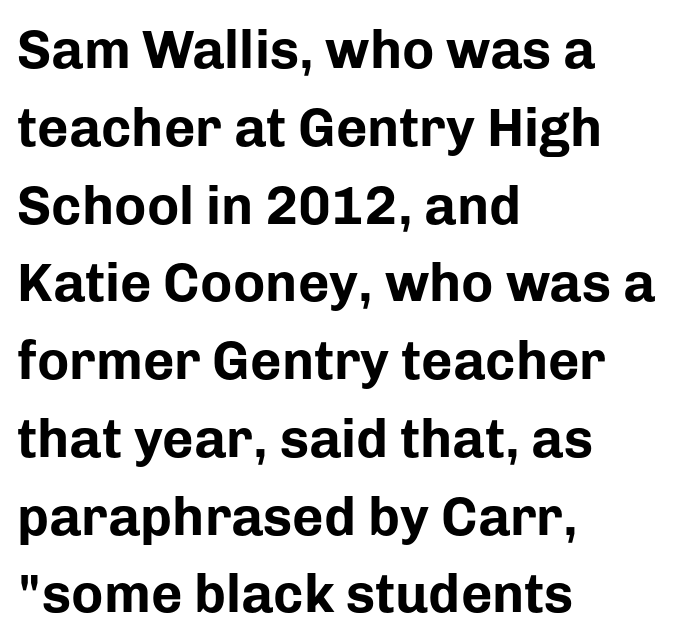
{"serif": "no", "italic": "no", "bold": "yes", "weight": "bold", "width": "normal", "stroke_contrast": "low", "x_height": "medium", "monospaced": "no", "underline": "no", "align": "left", "line_spacing": "normal", "line_spacing_ratio": 1.44, "letter_spacing": "normal", "letter_spacing_em": 0.0, "glyph_px": 54}
